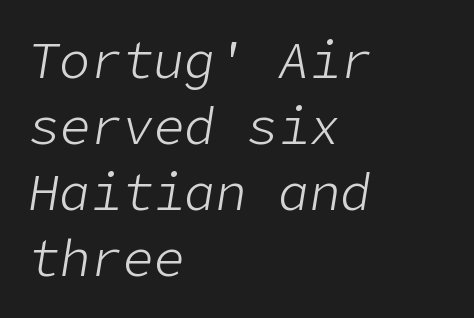
The image shows 52 px light type, italic (leaning right); set left-aligned, normal line spacing (1.27x), normal letter spacing, not underlined; low stroke contrast and a medium x-height.
